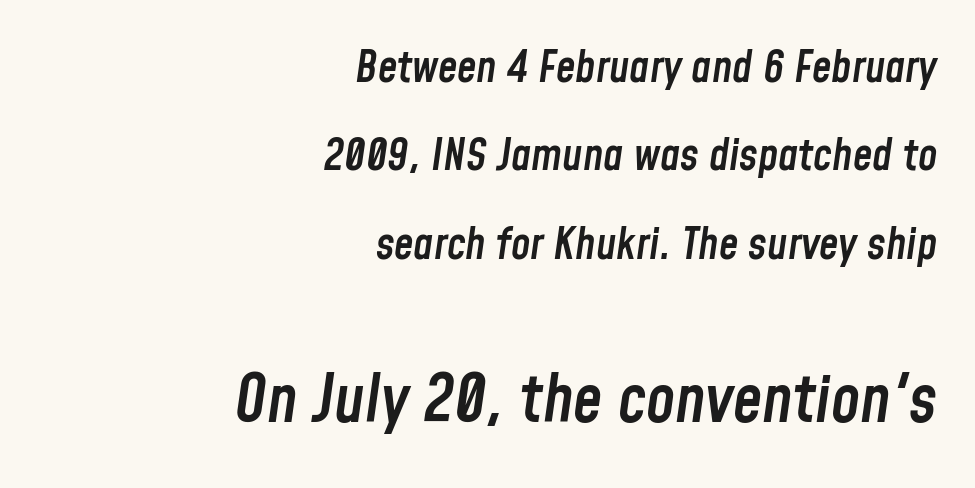
Q: Is the text bold? A: Semi-bold.
Q: Is the text italic (slanted)? A: Yes, it leans right by about 8 degrees.
Q: Is the text underlined? A: No.
Q: How is the paragraph aligned? A: Right-aligned.
Q: Is the spacing between letters normal or unusually wide? A: Normal.
Q: Is the spacing between lines tight, normal or loose? A: Loose.
Q: Which block of text is set in a larger size, the first (top) or the second (bottom)? A: The second (bottom) one.
Q: Width (condensed, normal, or wide)? A: Condensed.
Q: Stroke contrast? A: Low.
Q: x-height? A: Medium.
Q: Monospaced? A: No.
